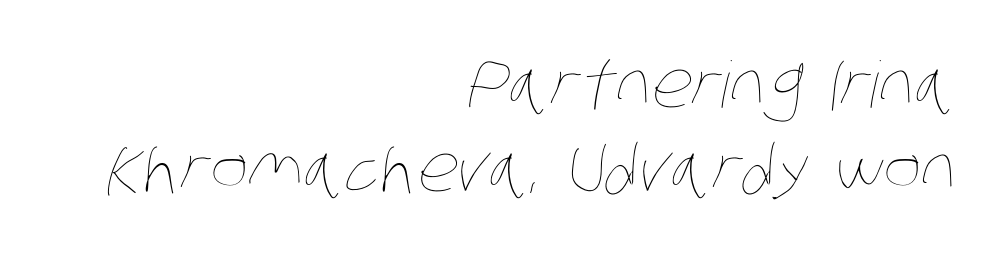
The image shows 64 px thin, condensed type; set right-aligned, normal line spacing (1.31x), normal letter spacing, not underlined; low stroke contrast and a large x-height.
